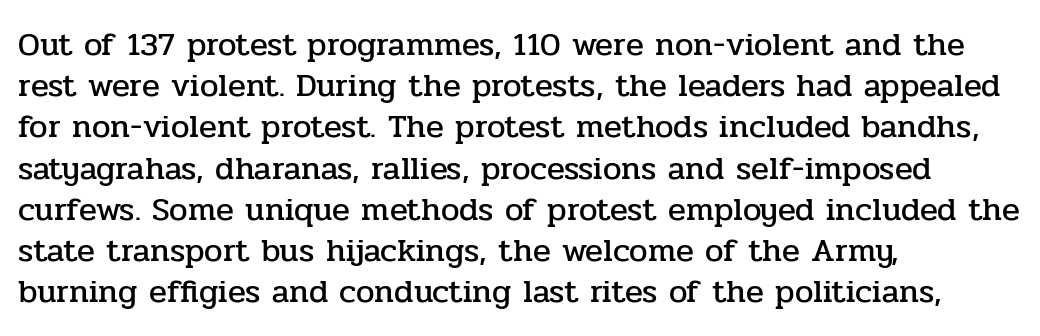
{"serif": "yes", "italic": "no", "width": "normal", "stroke_contrast": "low", "x_height": "medium", "monospaced": "no", "underline": "no", "align": "left", "line_spacing": "normal", "line_spacing_ratio": 1.25, "letter_spacing": "normal", "letter_spacing_em": 0.0, "glyph_px": 33}
